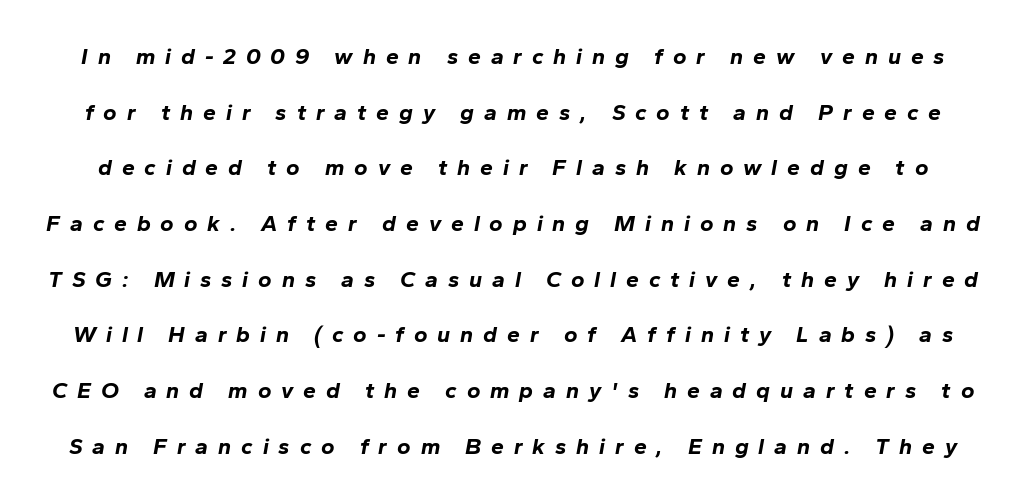
{"italic": "yes", "lean": "right", "slant_degrees": 10, "bold": "yes", "underline": "no", "line_spacing": "loose", "line_spacing_ratio": 2.42, "letter_spacing": "wide", "letter_spacing_em": 0.43, "glyph_px": 23}
